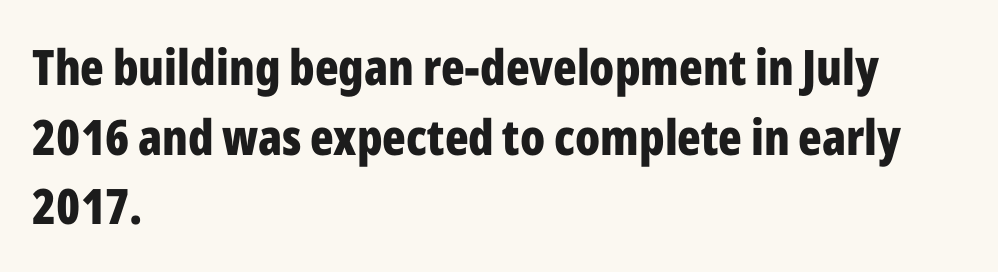
The image shows 49 px bold, condensed sans-serif type, upright; set left-aligned, normal line spacing (1.42x), normal letter spacing, not underlined; low stroke contrast and a medium x-height.
